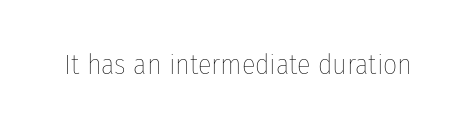
These lines were composed using upright roman letters. Weight: not bold — regular or lighter. Glyph-to-glyph distance matches everyday printed text. The face used here is proportionally spaced, like ordinary book or web type. A bare baseline throughout the passage.
